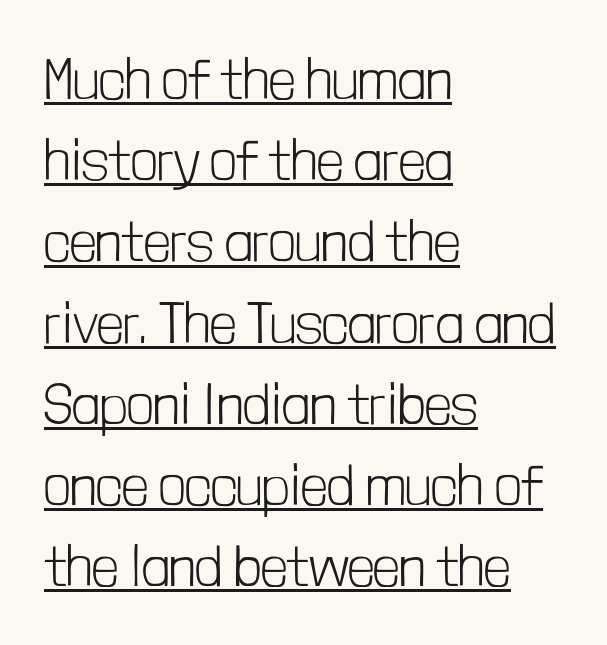
Q: Is the text bold? A: No.
Q: Is the text italic (slanted)? A: No, it is upright.
Q: Is the typeface a serif or a sans-serif typeface? A: Sans-serif.
Q: Is the text underlined? A: Yes.
Q: How is the paragraph aligned? A: Left-aligned.
Q: Is the spacing between letters normal or unusually wide? A: Normal.
Q: Is the spacing between lines tight, normal or loose? A: Normal.
Q: Width (condensed, normal, or wide)? A: Condensed.
Q: Stroke contrast? A: Low.
Q: x-height? A: Medium.
Q: Monospaced? A: No.
